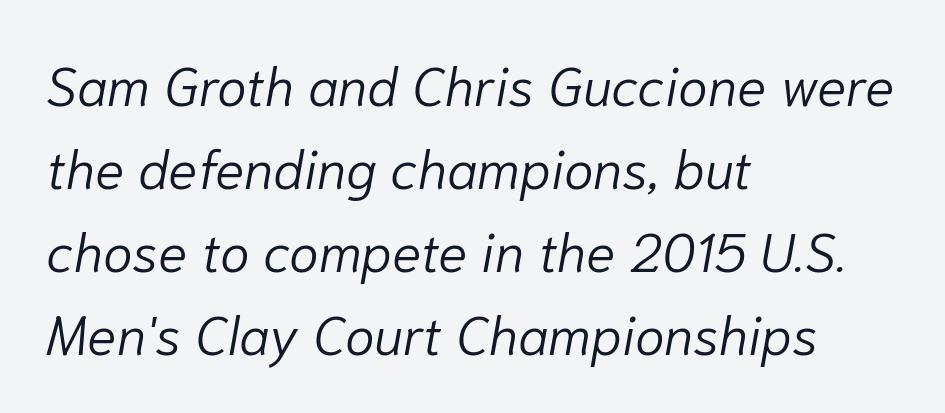
The image shows 54 px light type, italic (leaning right); set left-aligned, normal line spacing (1.54x), normal letter spacing, not underlined; low stroke contrast and a medium x-height.
